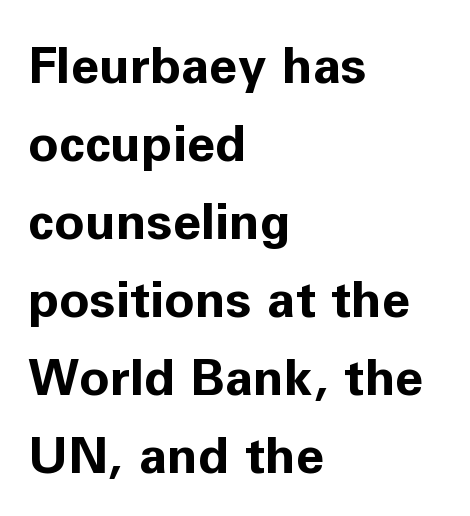
Q: Is the text bold? A: Yes.
Q: Is the text italic (slanted)? A: No, it is upright.
Q: Is the typeface a serif or a sans-serif typeface? A: Sans-serif.
Q: Is the text underlined? A: No.
Q: How is the paragraph aligned? A: Left-aligned.
Q: Is the spacing between letters normal or unusually wide? A: Normal.
Q: Is the spacing between lines tight, normal or loose? A: Normal.
Q: Width (condensed, normal, or wide)? A: Normal.
Q: Stroke contrast? A: Low.
Q: x-height? A: Medium.
Q: Monospaced? A: No.
